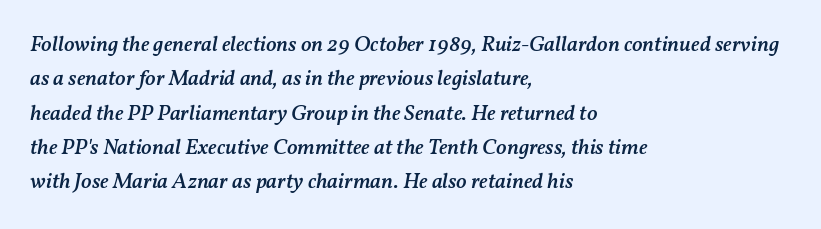
Just letters on the line, the space beneath them empty. Teacher's note: observe the even left margin — that is flush-left alignment. Would a proofreader flag this as italicized? Yes. The line texture is even and compact thanks to regular tracking. A typesetter would call this leading conventional body-copy spacing.
